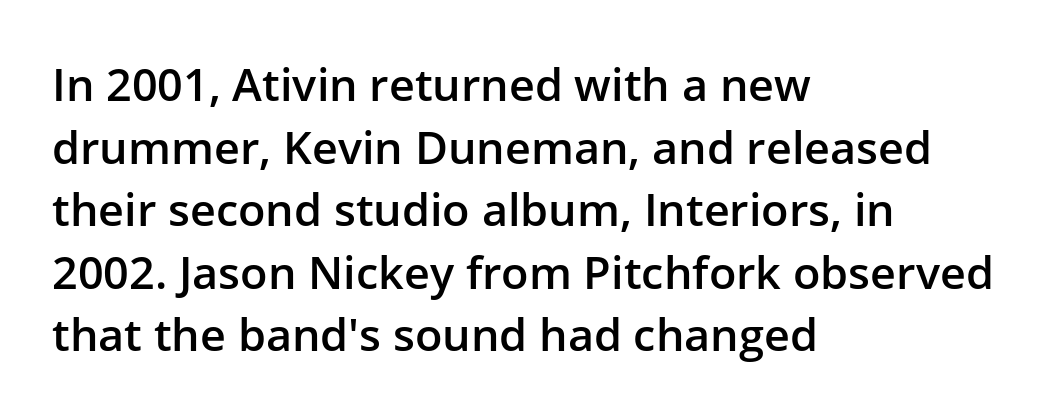
Regarding serifs, this sample does without them. Honestly, the row spacing looks completely unremarkable. This sample uses an upright cut, with every glyph sitting square on the baseline. The face used here is rendered with its standard letterfit. Caption: multi-line text, flush left, ragged right. Spacing verdict: proportional, widths tailored to each character.
